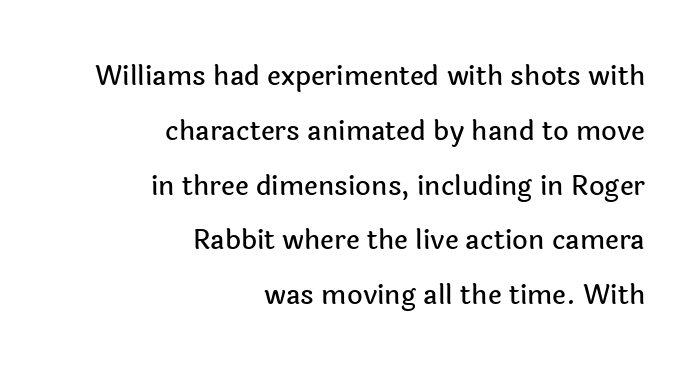
The image shows 27 px text type, upright; set right-aligned, loose line spacing (2.03x), normal letter spacing, not underlined.
